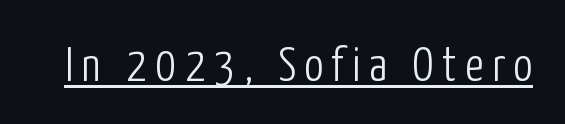
The image shows 48 px light, condensed sans-serif type, upright; set underlined; low stroke contrast and a medium x-height.
